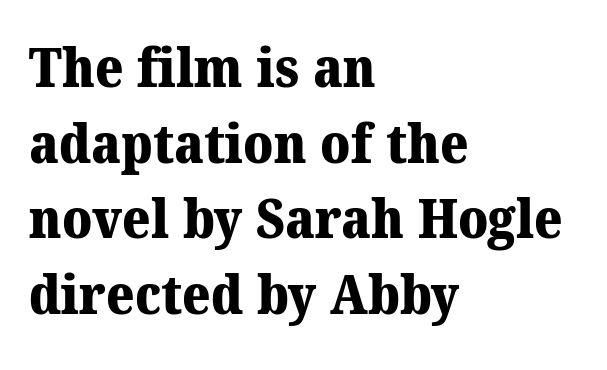
{"serif": "yes", "bold": "yes", "weight": "heavy", "width": "normal", "stroke_contrast": "medium", "x_height": "medium", "monospaced": "no", "underline": "no", "align": "left", "line_spacing": "normal", "line_spacing_ratio": 1.4, "letter_spacing": "normal", "letter_spacing_em": 0.0, "glyph_px": 54}
